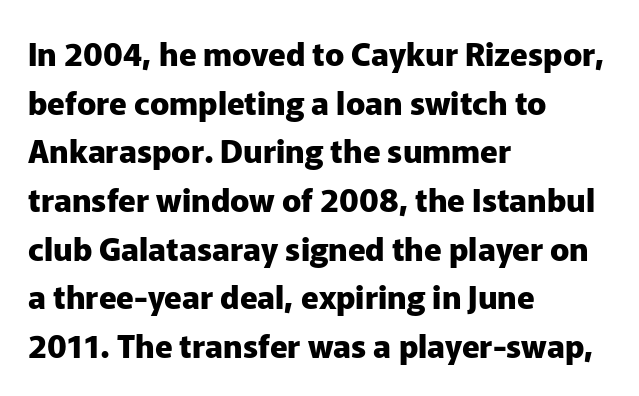
Posture: straight, roman, zero tilt. Look at the bottom of the vertical strokes: they stop flat, with no serifs. Letters rest on an invisible, unmarked baseline. The passage shown is typed in a proportional face where columns would drift. Heft: maximum for text — a bold.
